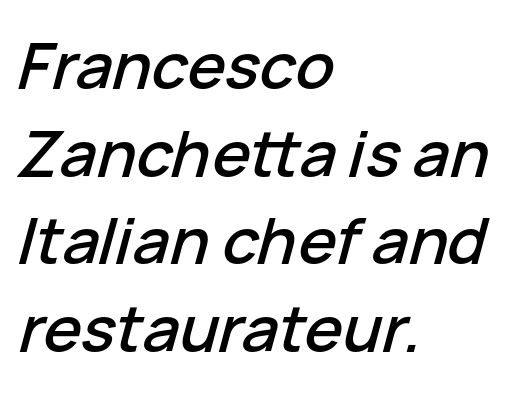
Spacing verdict: proportional, widths tailored to each character. Underline: absent. Typeset ragged right — the left edge is the straight one. Characters follow at the spacing the type designer built in. The specimen reads as italic at a glance.
